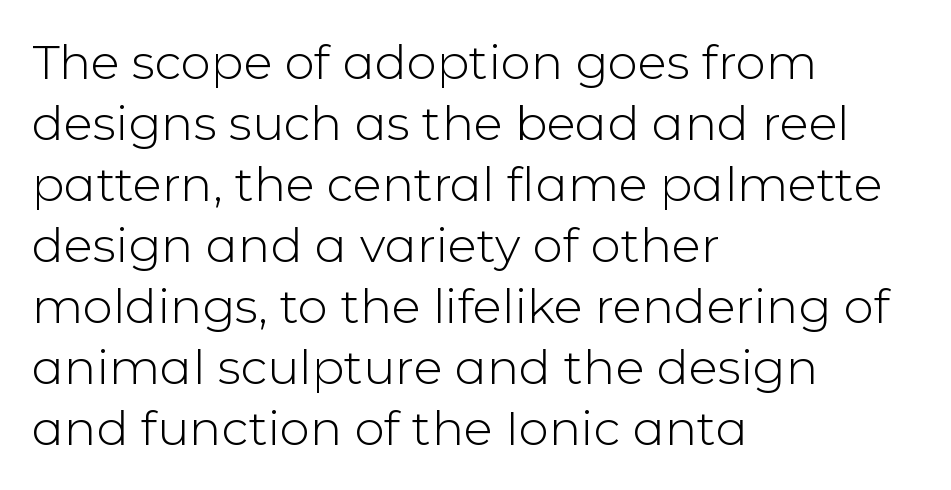
{"serif": "no", "italic": "no", "bold": "no", "weight": "light", "width": "normal", "stroke_contrast": "low", "x_height": "medium", "monospaced": "no", "underline": "no", "align": "left", "line_spacing": "normal", "line_spacing_ratio": 1.27, "letter_spacing": "normal", "letter_spacing_em": 0.0, "glyph_px": 48}
